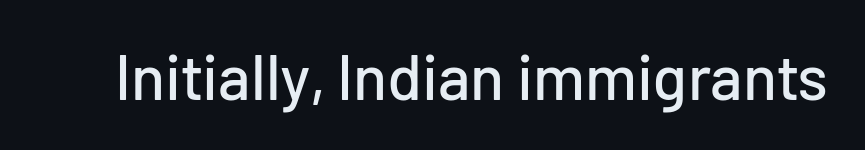
In terms of letterspacing, this is plain default setting. These lines are rendered in a variable-pitch font. Lines of text with bare space underneath. Typographically, this falls in the sans-serif category. Rendered with straight, roman letterforms.
